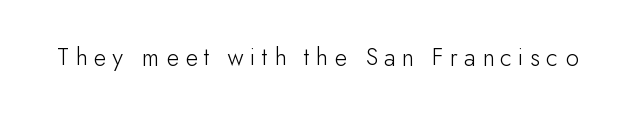
Compared with a typical body face, this is equally light or lighter still. Lines of text with bare space underneath. In terms of letterspacing, this is a distinctly airy, spread setting. This is the regular roman posture of the typeface.
